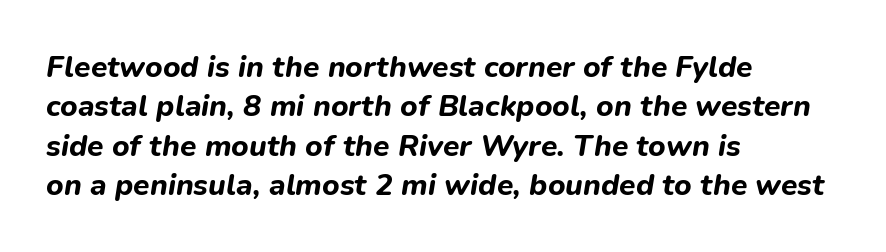
{"italic": "yes", "lean": "right", "slant_degrees": 9, "bold": "yes", "weight": "bold", "width": "normal", "stroke_contrast": "low", "x_height": "medium", "monospaced": "no", "underline": "no", "align": "left", "line_spacing": "normal", "line_spacing_ratio": 1.31, "letter_spacing": "normal", "letter_spacing_em": 0.0, "glyph_px": 30}
